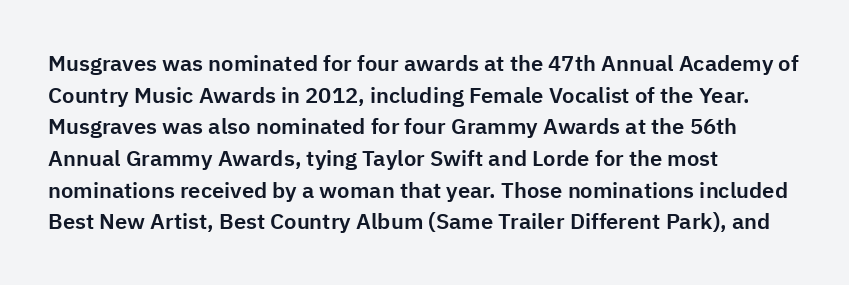
The image shows 22 px text type, upright; set left-aligned, normal line spacing (1.44x), normal letter spacing, not underlined.
